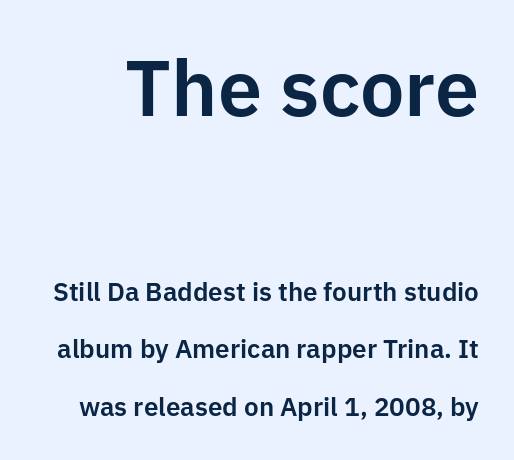
{"serif": "no", "italic": "no", "width": "normal", "stroke_contrast": "low", "x_height": "medium", "monospaced": "no", "underline": "no", "line_spacing": "loose", "line_spacing_ratio": 2.22, "letter_spacing": "normal", "letter_spacing_em": 0.0, "larger_block": "first", "size_ratio": 3.04, "glyph_px": 79}
